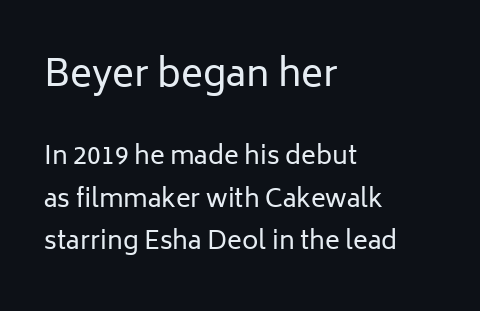
Think of a printed novel: that variable character pitch is what you see here. Every stem runs plumb, perpendicular to the baseline. This sample uses a sans-serif face. This is not heavy type; no bold has been used. Large over small — that's the arrangement of the two blocks here. Letter spacing: default.
